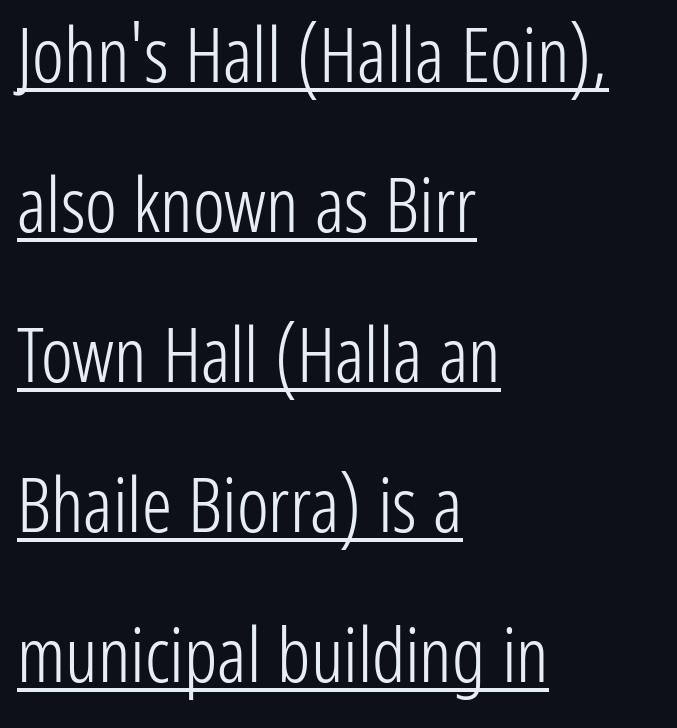
The image shows 75 px light, condensed sans-serif type, upright; set left-aligned, loose line spacing (2.0x), normal letter spacing, underlined; low stroke contrast and a medium x-height.
